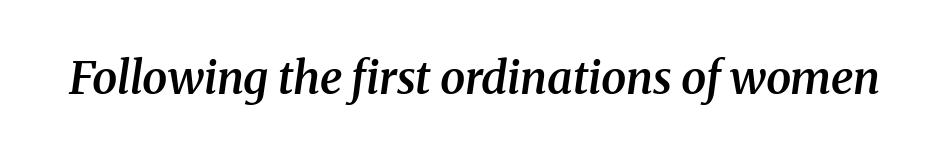
Q: Is the text bold? A: Semi-bold.
Q: Is the text italic (slanted)? A: Yes, it leans right by about 8 degrees.
Q: Is the typeface a serif or a sans-serif typeface? A: Serif.
Q: Is the text underlined? A: No.
Q: Is the spacing between letters normal or unusually wide? A: Normal.
Q: Width (condensed, normal, or wide)? A: Normal.
Q: Stroke contrast? A: Medium.
Q: x-height? A: Medium.
Q: Monospaced? A: No.
